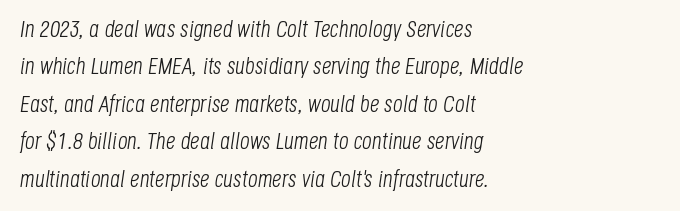
Q: Is the text bold? A: No.
Q: Is the text italic (slanted)? A: Yes, it leans right by about 8 degrees.
Q: Is the text underlined? A: No.
Q: How is the paragraph aligned? A: Left-aligned.
Q: Is the spacing between letters normal or unusually wide? A: Normal.
Q: Is the spacing between lines tight, normal or loose? A: Normal.
